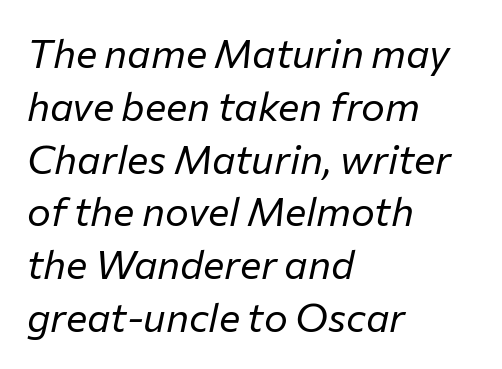
Nobody drew a line under any word here. Posture: slanted. Looks like regular typesetting: each glyph gets only the width it needs. Stem width sits at or under what a default text font uses. The paragraph has a hard left edge and a soft right edge. Inter-character spacing is left at the font's built-in metrics.
